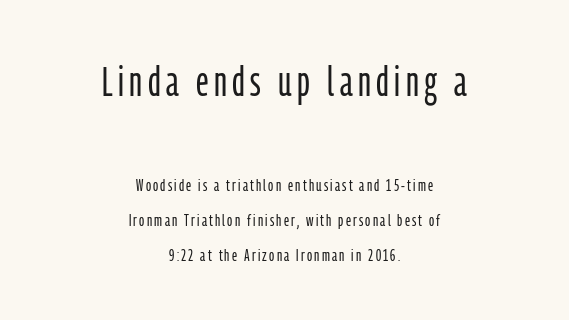
The image shows 42 px light, condensed sans-serif type, upright; set centered, loose line spacing (2.04x), not underlined; the first (top) block is 2.47x larger; low stroke contrast and a medium x-height.
